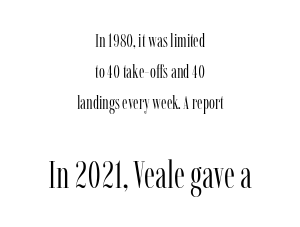
Q: Is the text bold? A: No.
Q: Is the text italic (slanted)? A: No, it is upright.
Q: Is the typeface a serif or a sans-serif typeface? A: Serif.
Q: Is the text underlined? A: No.
Q: How is the paragraph aligned? A: Centered.
Q: Is the spacing between letters normal or unusually wide? A: Normal.
Q: Is the spacing between lines tight, normal or loose? A: Normal.
Q: Which block of text is set in a larger size, the first (top) or the second (bottom)? A: The second (bottom) one.
Q: Width (condensed, normal, or wide)? A: Condensed.
Q: Stroke contrast? A: Low.
Q: x-height? A: Medium.
Q: Monospaced? A: No.
